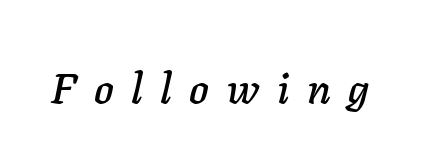
The string is rendered with underlining switched off. The font's italic variant was chosen for this text. This sample has the flowing, uneven cadence of proportional lettering. Inter-character spacing is expanded well beyond the font's built-in metrics.
